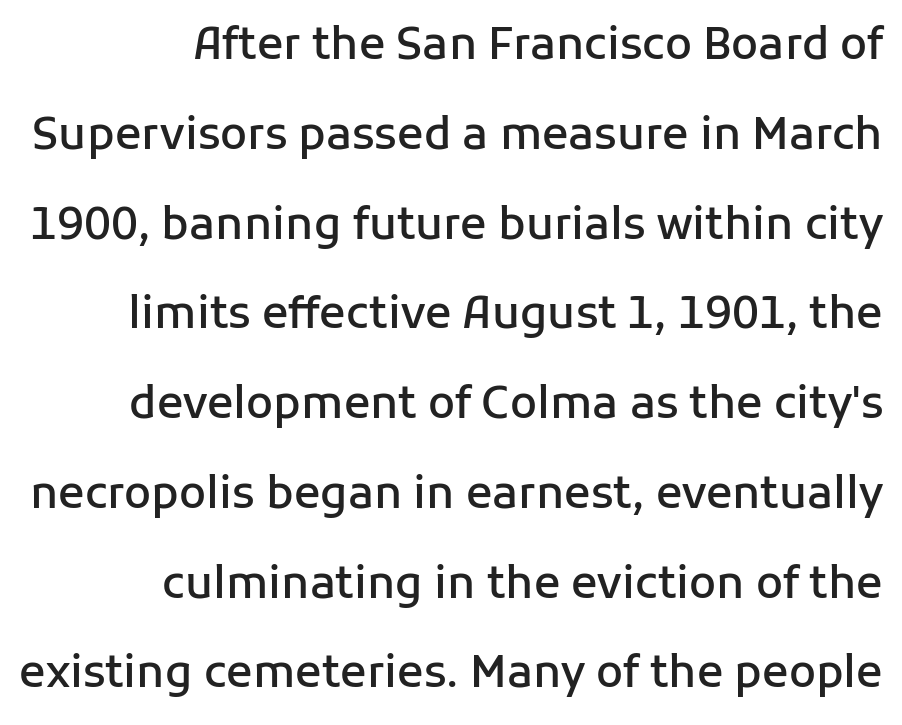
The characters display no serif detailing; their extremities are plain. The typography opts for an upright posture over an oblique one. These lines are rendered in a variable-pitch font. The letters are semibold — heavier than regular but short of a full bold. Glyph-to-glyph distance matches everyday printed text.
